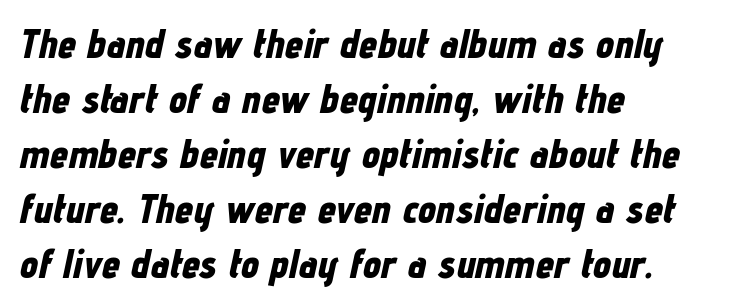
The image shows 41 px bold, condensed type, italic (leaning right); set left-aligned, normal line spacing (1.34x), normal letter spacing, not underlined; low stroke contrast and a medium x-height.
